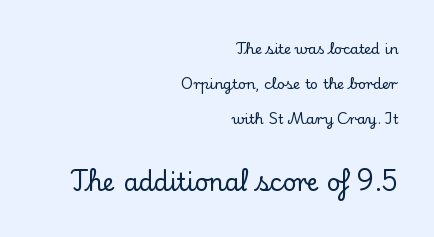
The image shows 24 px text type, upright; set right-aligned, loose line spacing (2.49x), normal letter spacing, not underlined; the second (bottom) block is 1.71x larger.
